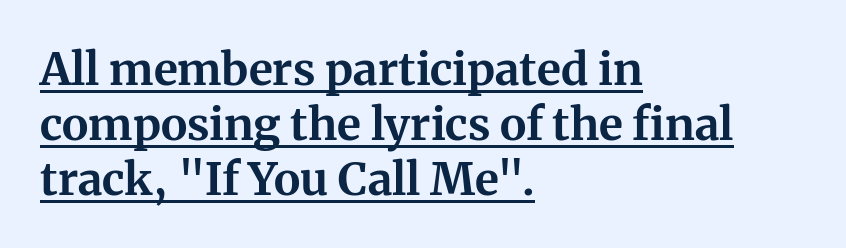
The image shows 45 px bold serif type, upright; set left-aligned, line spacing 1.22x, normal letter spacing, underlined; medium stroke contrast and a medium x-height.
